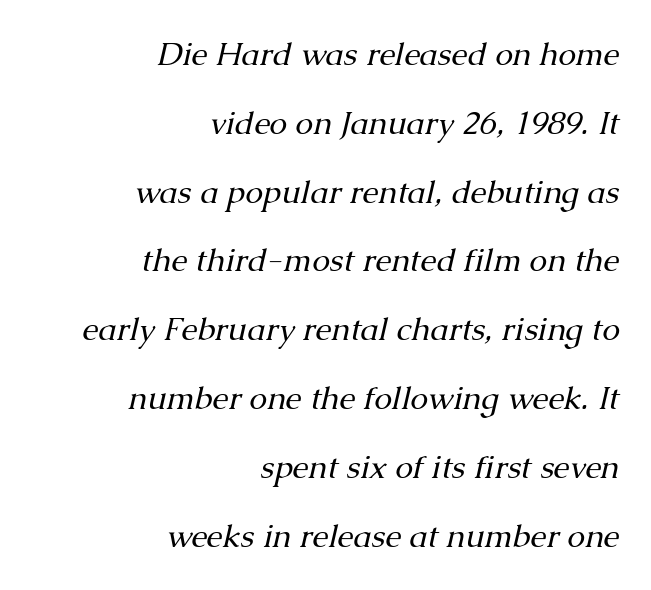
The image shows 32 px regular-weight serif type, italic (leaning right); set right-aligned, loose line spacing (2.15x), normal letter spacing, not underlined; medium stroke contrast and a medium x-height.
